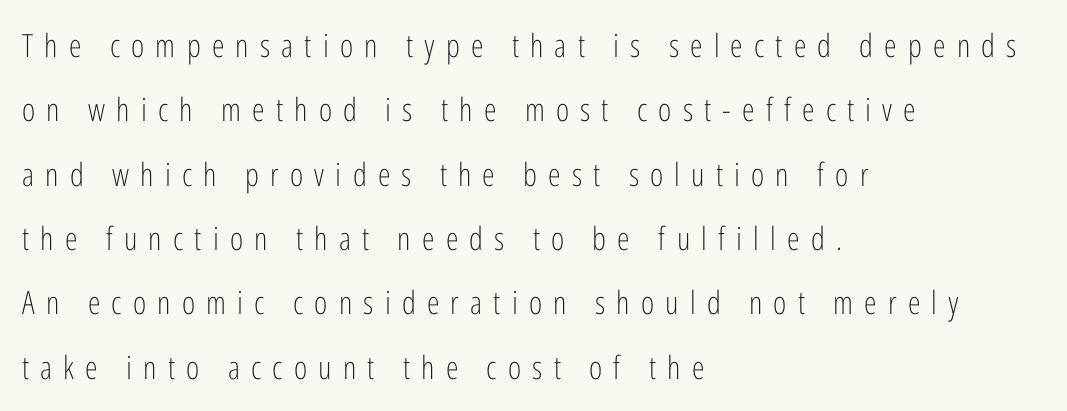
The image shows 32 px light, condensed sans-serif type, upright; set left-aligned, loose line spacing (2.01x), unusually wide letter spacing (+0.35 em), not underlined; low stroke contrast and a medium x-height.
